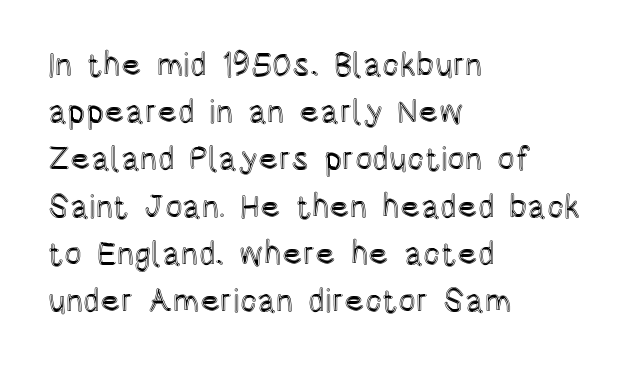
Q: Is the text italic (slanted)? A: No, it is upright.
Q: Is the text underlined? A: No.
Q: How is the paragraph aligned? A: Left-aligned.
Q: Is the spacing between letters normal or unusually wide? A: Normal.
Q: Is the spacing between lines tight, normal or loose? A: Normal.
Q: Width (condensed, normal, or wide)? A: Condensed.
Q: x-height? A: Large.
Q: Monospaced? A: No.
